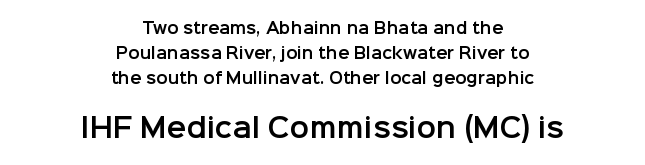
Q: Is the text italic (slanted)? A: No, it is upright.
Q: Is the text underlined? A: No.
Q: How is the paragraph aligned? A: Centered.
Q: Is the spacing between letters normal or unusually wide? A: Normal.
Q: Is the spacing between lines tight, normal or loose? A: Normal.
Q: Which block of text is set in a larger size, the first (top) or the second (bottom)? A: The second (bottom) one.
